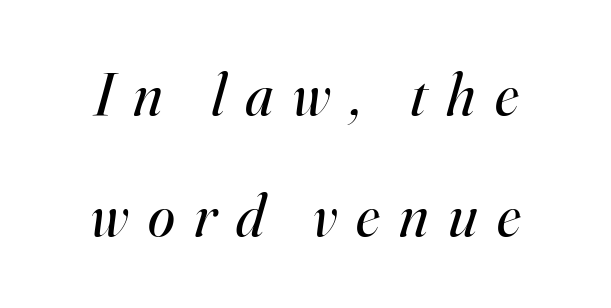
{"serif": "yes", "italic": "yes", "lean": "right", "slant_degrees": 16, "bold": "no", "weight": "regular", "width": "normal", "stroke_contrast": "high", "x_height": "small", "monospaced": "no", "underline": "no", "line_spacing": "loose", "line_spacing_ratio": 1.99, "letter_spacing": "wide", "letter_spacing_em": 0.32, "glyph_px": 61}
